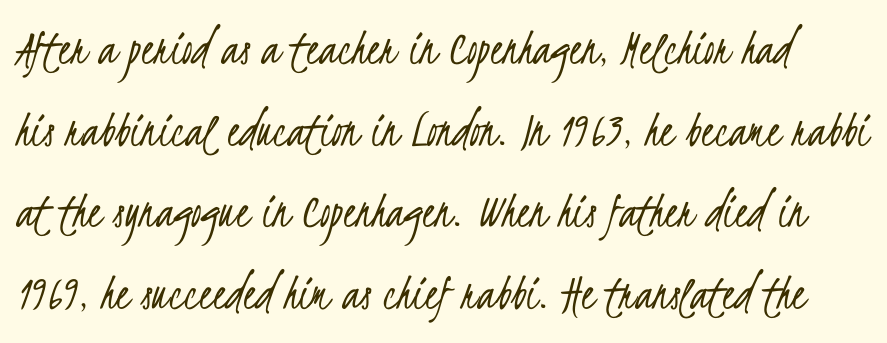
Q: Is the text bold? A: No.
Q: Is the typeface a serif or a sans-serif typeface? A: Sans-serif.
Q: Is the text underlined? A: No.
Q: Is the spacing between letters normal or unusually wide? A: Normal.
Q: Is the spacing between lines tight, normal or loose? A: Normal.
Q: Width (condensed, normal, or wide)? A: Condensed.
Q: Stroke contrast? A: Low.
Q: x-height? A: Small.
Q: Monospaced? A: No.
